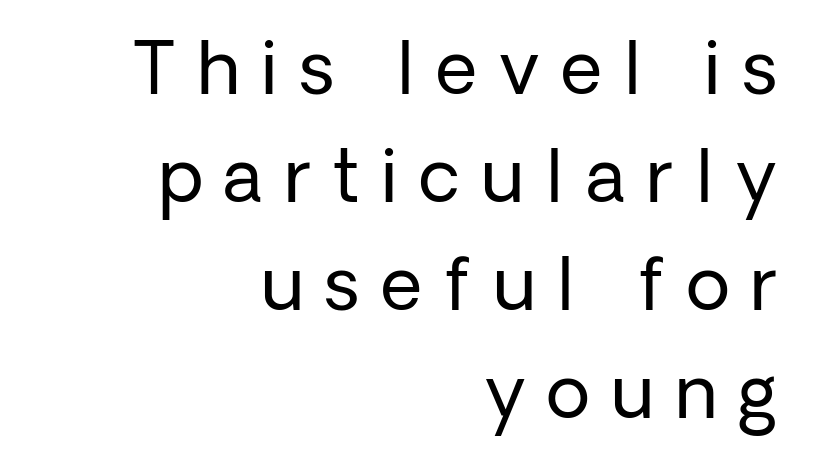
These lines are rendered in a variable-pitch font. The tracking jumps out immediately: characters are airy and widely separated. A clean baseline with only descenders dipping below it. Weight: not bold — regular or lighter. Characters remain perfectly vertical along every line. These lines are set flush right with a ragged left edge.
